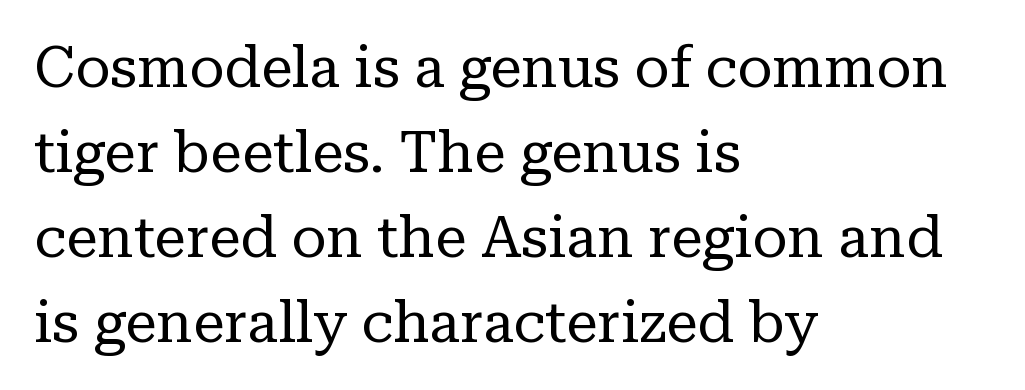
{"serif": "yes", "italic": "no", "bold": "no", "weight": "regular", "width": "normal", "stroke_contrast": "low", "x_height": "medium", "monospaced": "no", "underline": "no", "align": "left", "line_spacing": "normal", "line_spacing_ratio": 1.49, "letter_spacing": "normal", "letter_spacing_em": 0.0, "glyph_px": 57}
